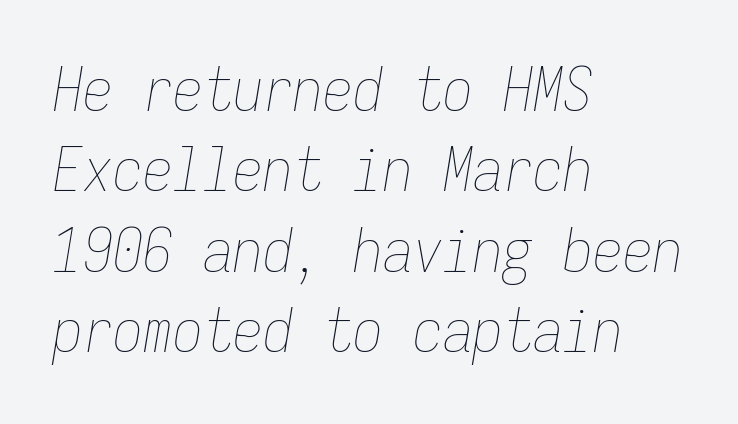
Q: Is the text bold? A: No.
Q: Is the text italic (slanted)? A: Yes, it leans right by about 9 degrees.
Q: Is the text underlined? A: No.
Q: How is the paragraph aligned? A: Left-aligned.
Q: Is the spacing between letters normal or unusually wide? A: Normal.
Q: Is the spacing between lines tight, normal or loose? A: Normal.
Q: Width (condensed, normal, or wide)? A: Condensed.
Q: Stroke contrast? A: Low.
Q: x-height? A: Medium.
Q: Monospaced? A: Yes.
